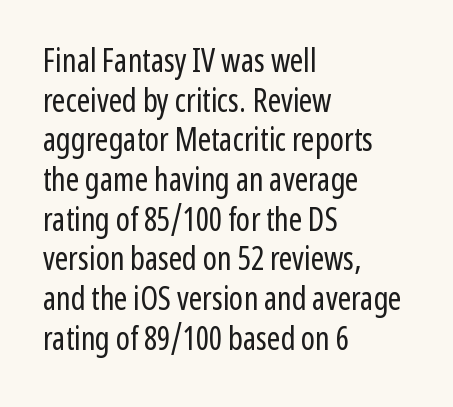
{"serif": "no", "italic": "no", "bold": "no", "weight": "regular", "width": "condensed", "stroke_contrast": "low", "x_height": "medium", "monospaced": "no", "underline": "no", "align": "left", "line_spacing_ratio": 1.24, "letter_spacing": "normal", "letter_spacing_em": 0.0, "glyph_px": 32}
